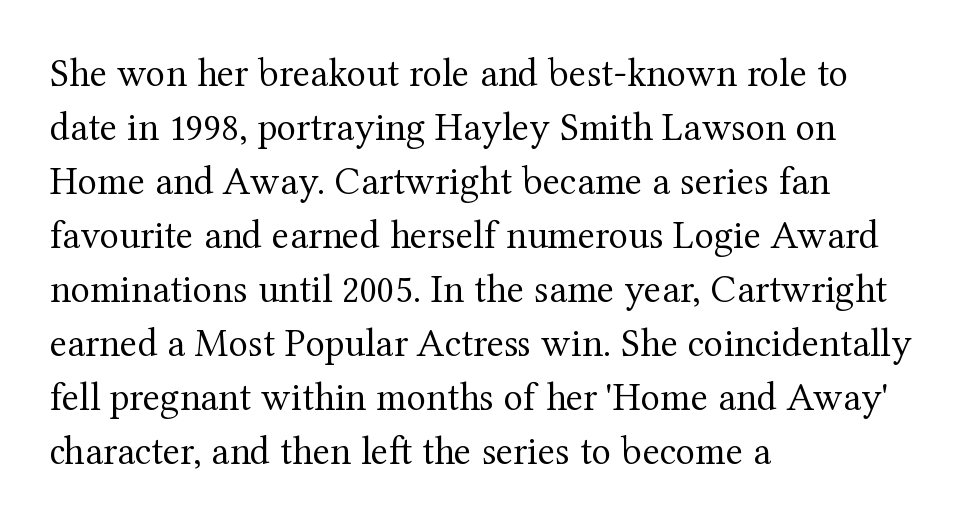
{"serif": "yes", "italic": "no", "bold": "no", "weight": "regular", "width": "normal", "stroke_contrast": "medium", "x_height": "medium", "monospaced": "no", "underline": "no", "align": "left", "line_spacing": "normal", "line_spacing_ratio": 1.35, "letter_spacing": "normal", "letter_spacing_em": 0.0, "glyph_px": 40}
